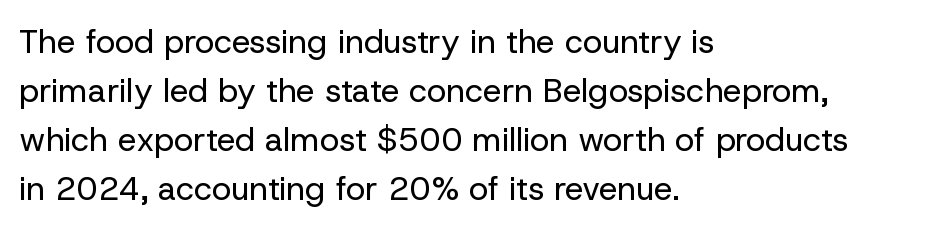
Observe the absence of serifs on each vertical stroke in this sample. Think of a printed novel: that variable character pitch is what you see here. The lines are quadded left. Here the glyphs are tracked normally, forming tight word shapes. Caption: face not bold, strokes unweighted.
